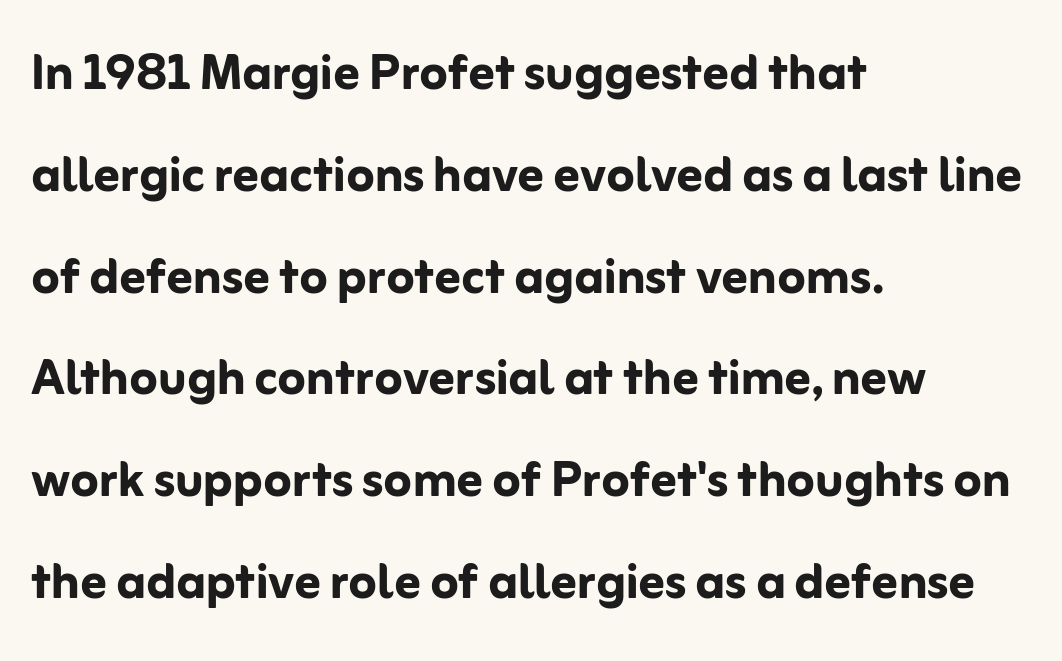
Q: Is the text bold? A: Yes.
Q: Is the text italic (slanted)? A: No, it is upright.
Q: Is the typeface a serif or a sans-serif typeface? A: Sans-serif.
Q: Is the text underlined? A: No.
Q: How is the paragraph aligned? A: Left-aligned.
Q: Is the spacing between letters normal or unusually wide? A: Normal.
Q: Is the spacing between lines tight, normal or loose? A: Normal.
Q: Width (condensed, normal, or wide)? A: Normal.
Q: Stroke contrast? A: Low.
Q: x-height? A: Medium.
Q: Monospaced? A: No.
